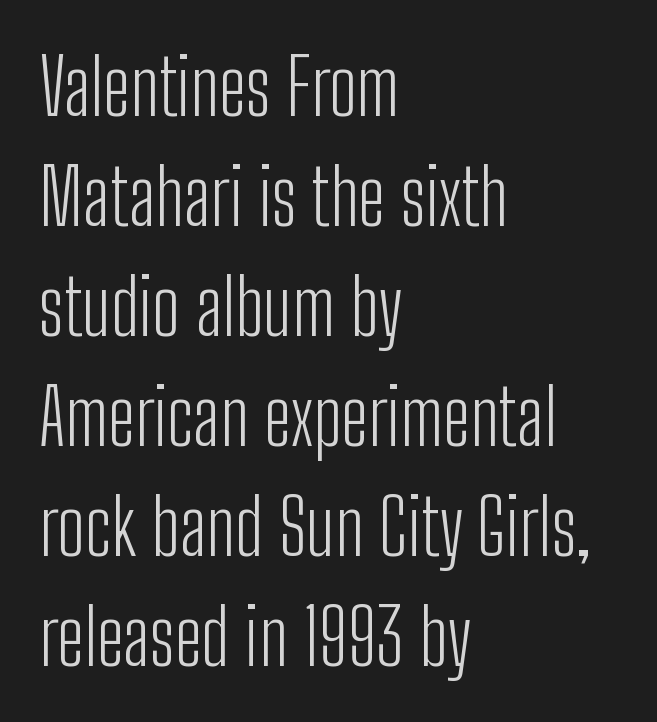
The image shows 78 px light, condensed sans-serif type, upright; set left-aligned, normal line spacing (1.41x), normal letter spacing, not underlined; low stroke contrast and a medium x-height.
